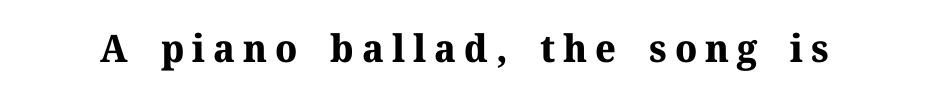
Heavy-handed strokes throughout: this text is bold. What kind of face is this? One with serifs. Inter-character spacing is expanded well beyond the font's built-in metrics. The lettering holds an erect, upright posture throughout.
